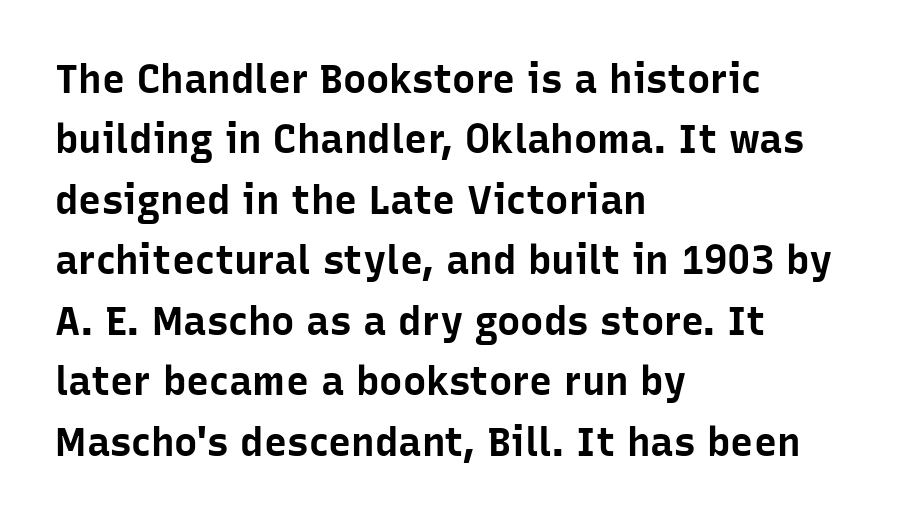
The image shows 39 px bold sans-serif type, upright; set left-aligned, normal line spacing (1.55x), normal letter spacing, not underlined; low stroke contrast and a medium x-height.
